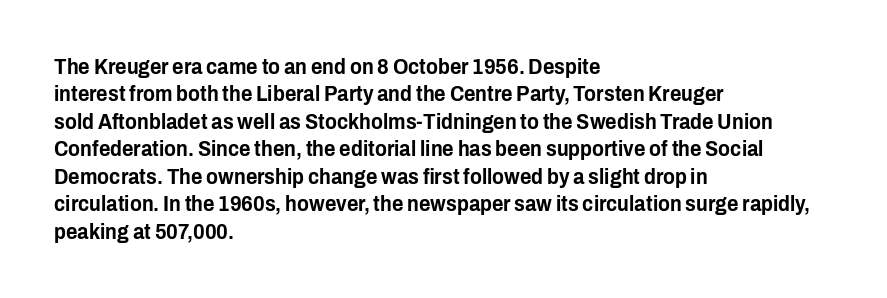
Letter spacing: default. Words float on clear page, feet unadorned. Every stem runs plumb, perpendicular to the baseline. Is there much room between lines? A standard amount, neither cramped nor airy. Reading down the block, your eye returns to a fixed left position each line.
